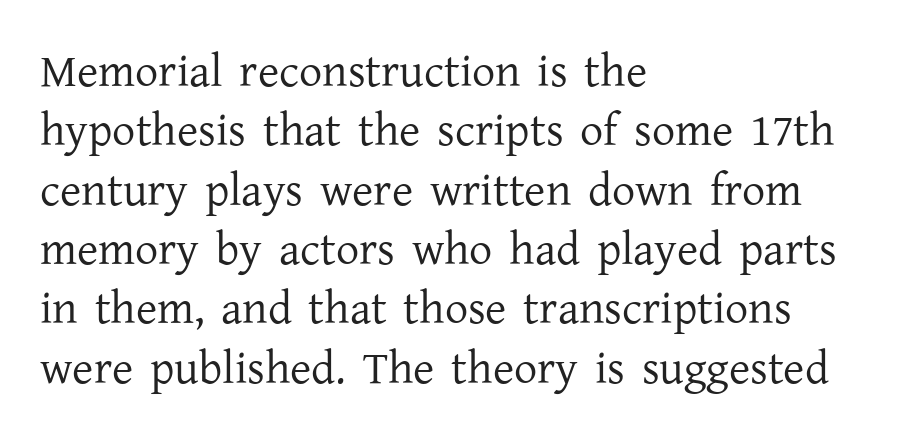
{"serif": "yes", "italic": "no", "bold": "no", "weight": "regular", "width": "normal", "stroke_contrast": "low", "x_height": "medium", "monospaced": "no", "underline": "no", "align": "left", "line_spacing": "normal", "line_spacing_ratio": 1.29, "letter_spacing": "normal", "letter_spacing_em": 0.0, "glyph_px": 46}
